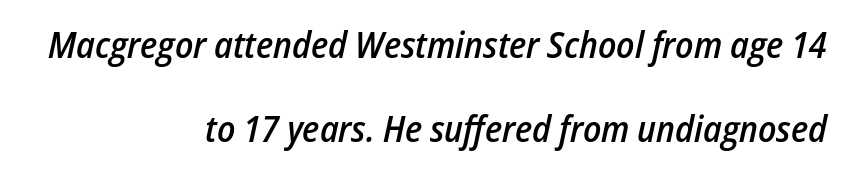
{"italic": "yes", "lean": "right", "slant_degrees": 12, "bold": "semi", "weight": "semibold", "width": "condensed", "stroke_contrast": "low", "x_height": "medium", "monospaced": "no", "underline": "no", "align": "right", "line_spacing": "loose", "line_spacing_ratio": 2.28, "letter_spacing": "normal", "letter_spacing_em": 0.0, "glyph_px": 37}
